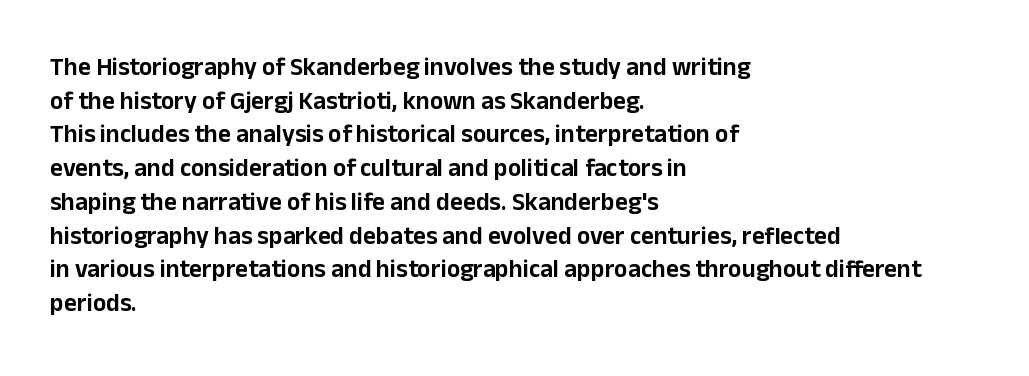
{"italic": "no", "underline": "no", "align": "left", "line_spacing": "normal", "line_spacing_ratio": 1.35, "letter_spacing": "normal", "letter_spacing_em": 0.0, "glyph_px": 25}
